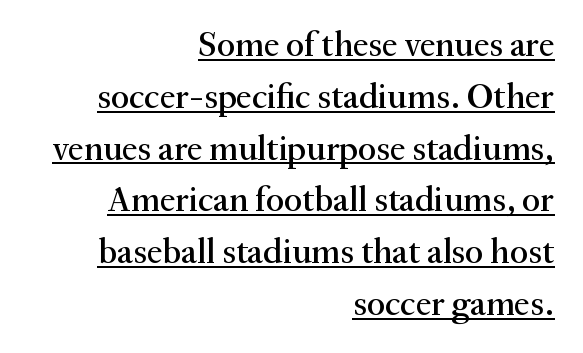
{"serif": "yes", "italic": "no", "width": "normal", "stroke_contrast": "medium", "x_height": "small", "monospaced": "no", "underline": "yes", "align": "right", "line_spacing": "normal", "line_spacing_ratio": 1.48, "letter_spacing": "normal", "letter_spacing_em": 0.0, "glyph_px": 35}
